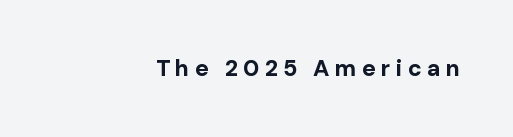
Q: Is the text bold? A: Yes.
Q: Is the text italic (slanted)? A: No, it is upright.
Q: Is the text underlined? A: No.
Q: How is the paragraph aligned? A: Right-aligned.
Q: Is the spacing between letters normal or unusually wide? A: Unusually wide.
